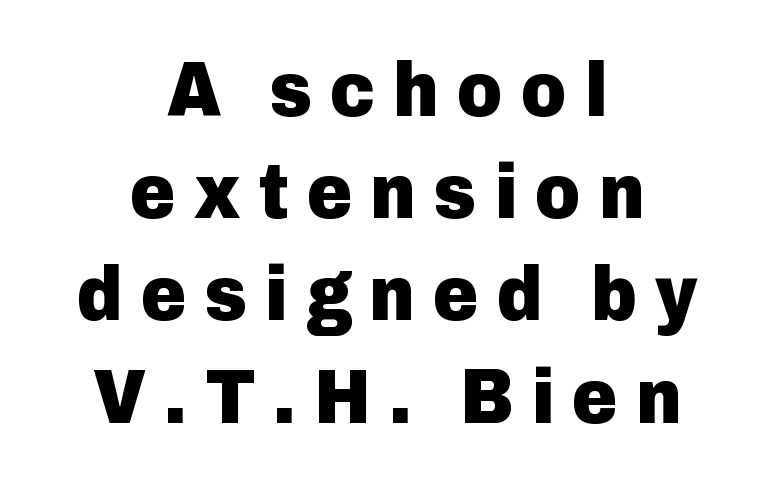
The passage shown has open, widely tracked lettering throughout. In terms of weight, the rendering is a true, heavy bold. Grotesque or geometric, the face here clearly has no serifs. Compared with typical paragraphs, the rows here are spaced about the same.
